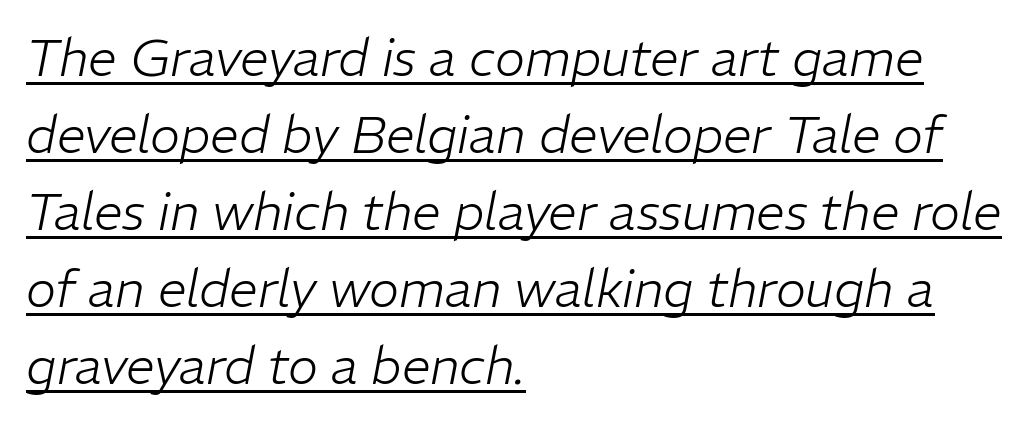
{"italic": "yes", "lean": "right", "slant_degrees": 11, "bold": "no", "weight": "light", "width": "normal", "stroke_contrast": "low", "x_height": "medium", "monospaced": "no", "underline": "yes", "align": "left", "line_spacing": "normal", "line_spacing_ratio": 1.51, "letter_spacing": "normal", "letter_spacing_em": 0.0, "glyph_px": 51}
